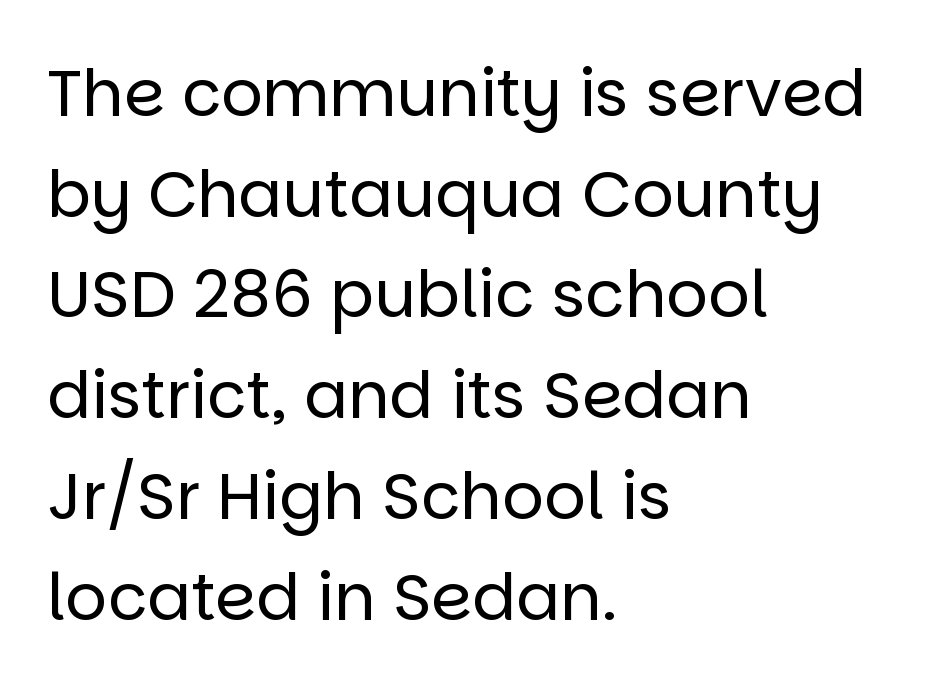
Q: Is the text bold? A: No.
Q: Is the text italic (slanted)? A: No, it is upright.
Q: Is the typeface a serif or a sans-serif typeface? A: Sans-serif.
Q: Is the text underlined? A: No.
Q: How is the paragraph aligned? A: Left-aligned.
Q: Is the spacing between letters normal or unusually wide? A: Normal.
Q: Is the spacing between lines tight, normal or loose? A: Normal.
Q: Width (condensed, normal, or wide)? A: Normal.
Q: Stroke contrast? A: Low.
Q: x-height? A: Large.
Q: Monospaced? A: No.
